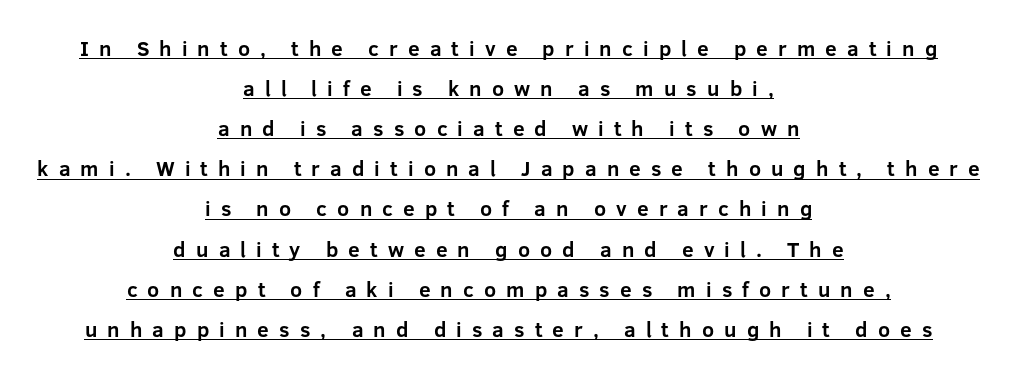
Q: Is the text bold? A: Yes.
Q: Is the text italic (slanted)? A: No, it is upright.
Q: Is the text underlined? A: Yes.
Q: How is the paragraph aligned? A: Centered.
Q: Is the spacing between letters normal or unusually wide? A: Unusually wide.
Q: Is the spacing between lines tight, normal or loose? A: Loose.
